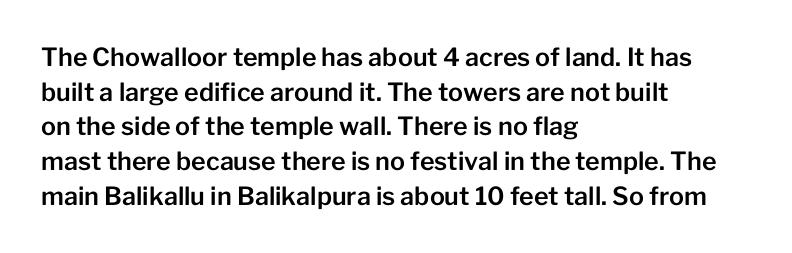
Has an underline been added? It has not. Observe the ordinary spacing: letters are neighbours, not strangers. What's the leading like? Ordinary, nothing unusual. Reading down the block, your eye returns to a fixed left position each line. Every character sits straight up, as roman type does.
